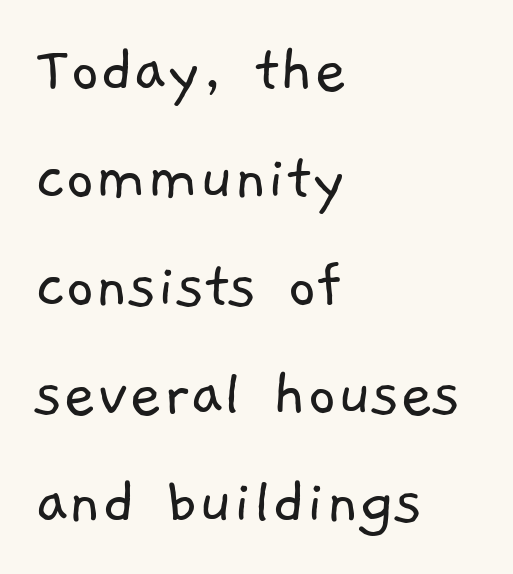
Look at the bottom of the vertical strokes: they stop flat, with no serifs. Students, note that the glyphs here touch the page at normal intervals. The lines are quadded left. The rendering uses a moderate line-height, typical for paragraphs.
